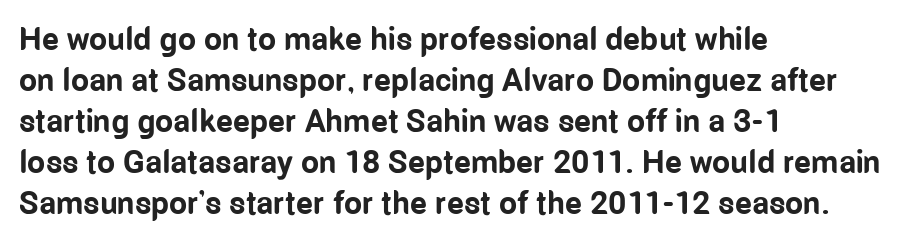
One-word summary of the alignment: left. Anything drawn beneath the words? Only blank space. Proportional: the letters do not fall into vertical columns. To sum up the face: it is a sans, with no serifs.
